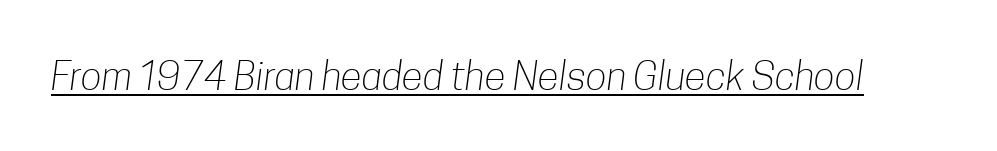
Q: Is the text bold? A: No.
Q: Is the typeface a serif or a sans-serif typeface? A: Sans-serif.
Q: Is the text underlined? A: Yes.
Q: Is the spacing between letters normal or unusually wide? A: Normal.
Q: Width (condensed, normal, or wide)? A: Condensed.
Q: Stroke contrast? A: Low.
Q: x-height? A: Medium.
Q: Monospaced? A: No.
